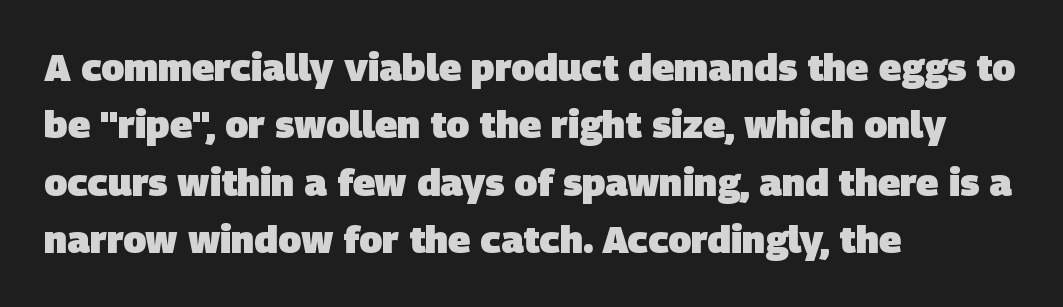
{"serif": "no", "bold": "yes", "weight": "heavy", "width": "normal", "stroke_contrast": "low", "x_height": "large", "monospaced": "no", "underline": "no", "align": "left", "line_spacing": "normal", "line_spacing_ratio": 1.51, "letter_spacing": "normal", "letter_spacing_em": 0.0, "glyph_px": 38}
